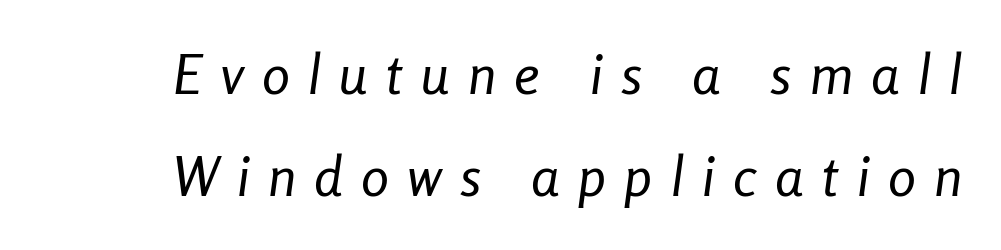
The image shows 56 px regular-weight, condensed type, italic (leaning right); set line spacing 1.83x, unusually wide letter spacing (+0.33 em), not underlined; low stroke contrast and a medium x-height.
